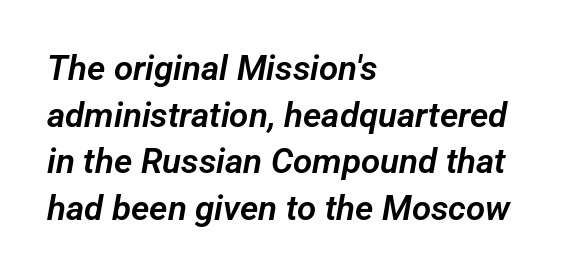
Q: Is the typeface a serif or a sans-serif typeface? A: Sans-serif.
Q: Is the text underlined? A: No.
Q: How is the paragraph aligned? A: Left-aligned.
Q: Is the spacing between letters normal or unusually wide? A: Normal.
Q: Is the spacing between lines tight, normal or loose? A: Normal.
Q: Width (condensed, normal, or wide)? A: Normal.
Q: Stroke contrast? A: Low.
Q: x-height? A: Medium.
Q: Monospaced? A: No.
